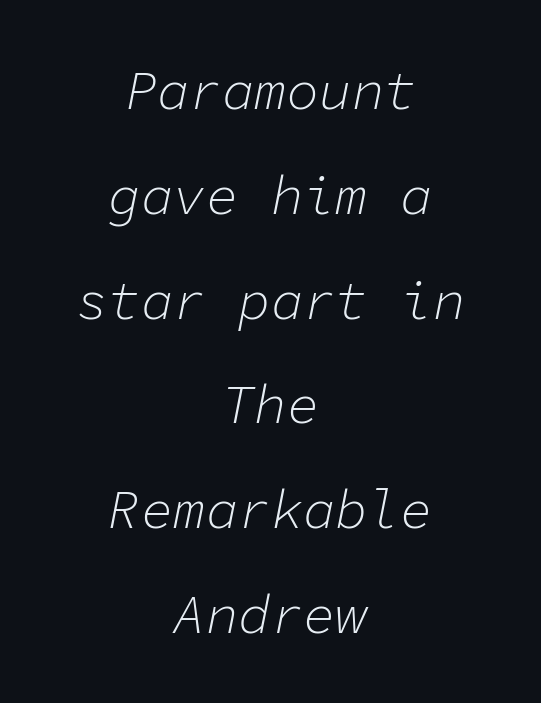
The lettering tilts uniformly, giving the passage an italic look. Reading down the block, each line starts at a different indent, mirrored at its end. Standard letterfit; no display-style spreading of the glyphs. The weight tops out at a normal text grade. The rendering uses typewriter-style spacing with identical character cells.
